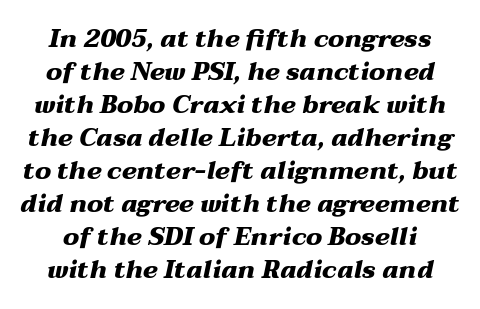
Q: Is the text bold? A: Yes.
Q: Is the text italic (slanted)? A: Yes, it leans right by about 12 degrees.
Q: Is the text underlined? A: No.
Q: Is the spacing between letters normal or unusually wide? A: Normal.
Q: Is the spacing between lines tight, normal or loose? A: Normal.
